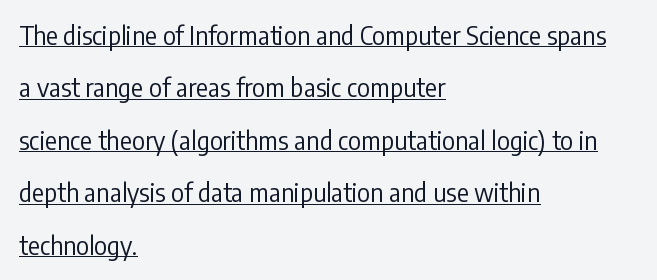
The space between consecutive lines is lavish. If you drew a ruler down the left edge, every line would touch it. No letter is thick-stroked: the sample isn't bold. Nothing unusual about the tracking: characters are spaced as the font intends.
